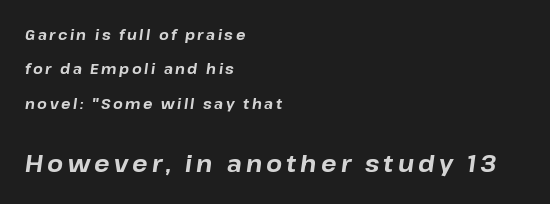
The image shows 23 px bold type, italic (leaning right); set left-aligned, loose line spacing (2.46x), not underlined; the second (bottom) block is 1.64x larger.
